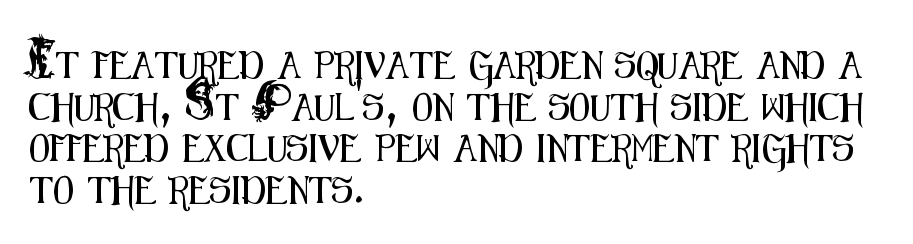
The image shows 27 px text type, upright; set left-aligned, normal line spacing (1.54x), normal letter spacing, not underlined.
